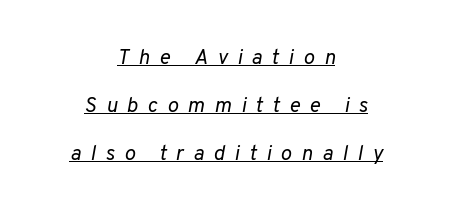
{"italic": "yes", "lean": "right", "slant_degrees": 10, "bold": "no", "underline": "yes", "align": "center", "line_spacing": "loose", "line_spacing_ratio": 2.28, "letter_spacing": "wide", "letter_spacing_em": 0.45, "glyph_px": 21}
